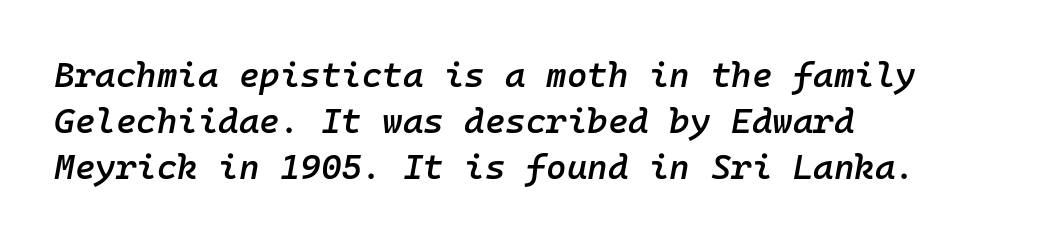
Q: Is the text bold? A: Semi-bold.
Q: Is the text italic (slanted)? A: Yes, it leans right by about 10 degrees.
Q: Is the text underlined? A: No.
Q: How is the paragraph aligned? A: Left-aligned.
Q: Is the spacing between letters normal or unusually wide? A: Normal.
Q: Is the spacing between lines tight, normal or loose? A: Normal.
Q: Width (condensed, normal, or wide)? A: Normal.
Q: Stroke contrast? A: Low.
Q: x-height? A: Medium.
Q: Monospaced? A: Yes.
